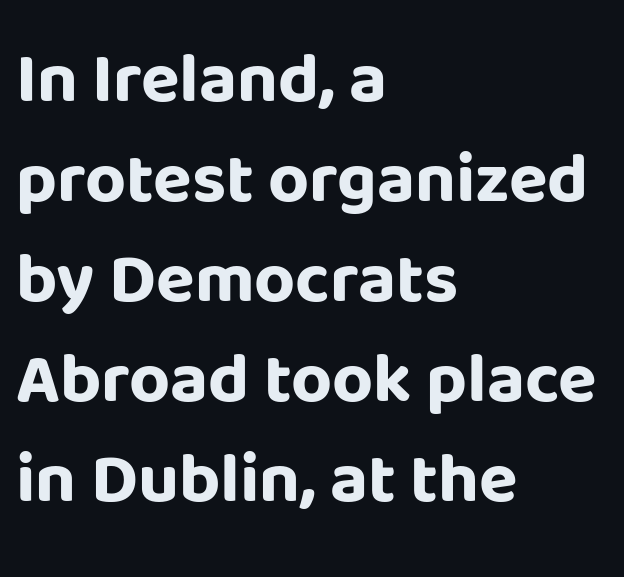
Q: Is the text bold? A: Yes.
Q: Is the text italic (slanted)? A: No, it is upright.
Q: Is the typeface a serif or a sans-serif typeface? A: Sans-serif.
Q: Is the text underlined? A: No.
Q: How is the paragraph aligned? A: Left-aligned.
Q: Is the spacing between letters normal or unusually wide? A: Normal.
Q: Is the spacing between lines tight, normal or loose? A: Normal.
Q: Width (condensed, normal, or wide)? A: Normal.
Q: Stroke contrast? A: Low.
Q: x-height? A: Large.
Q: Monospaced? A: No.
